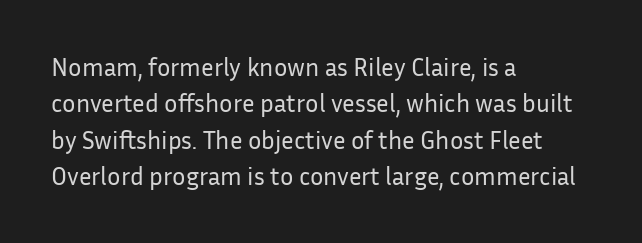
{"italic": "no", "bold": "no", "underline": "no", "align": "left", "line_spacing": "normal", "line_spacing_ratio": 1.46, "letter_spacing": "normal", "letter_spacing_em": 0.0, "glyph_px": 25}
